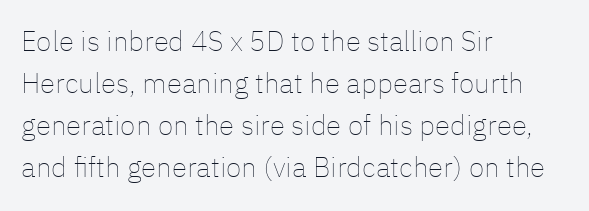
The image shows 28 px thin type, upright; set left-aligned, normal line spacing (1.5x), normal letter spacing, not underlined; low stroke contrast and a medium x-height.
